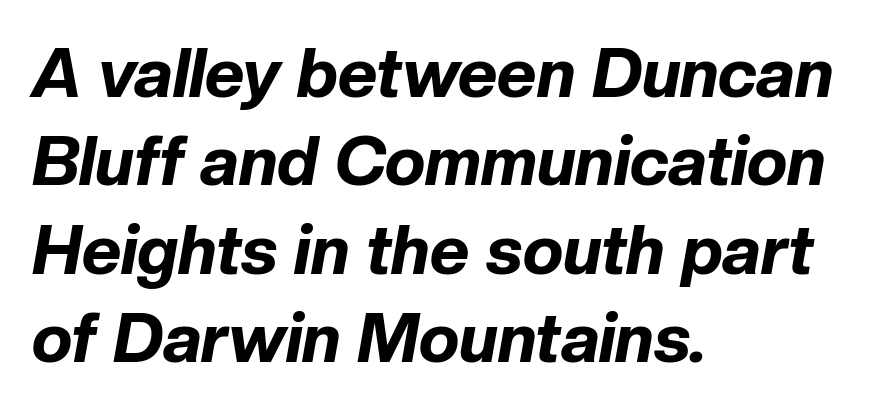
{"italic": "yes", "lean": "right", "slant_degrees": 10, "bold": "yes", "weight": "bold", "width": "normal", "stroke_contrast": "low", "x_height": "medium", "monospaced": "no", "underline": "no", "align": "left", "line_spacing": "normal", "line_spacing_ratio": 1.3, "letter_spacing": "normal", "letter_spacing_em": 0.0, "glyph_px": 68}
